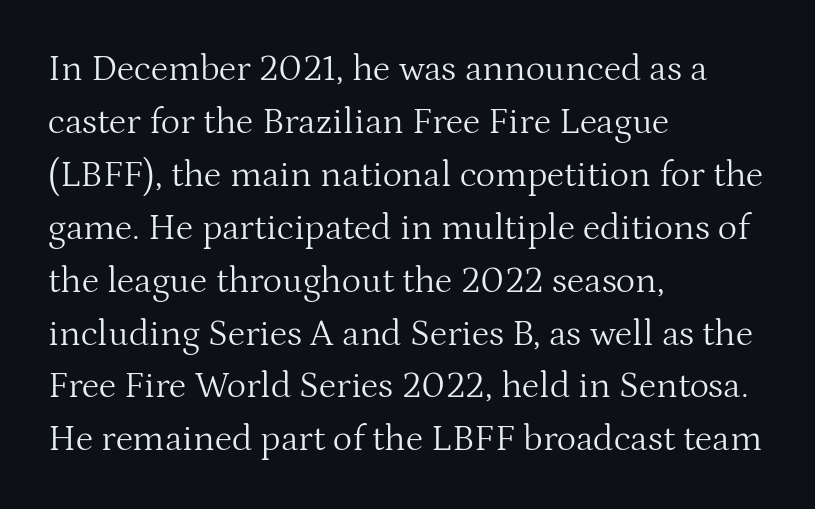
{"serif": "yes", "italic": "no", "bold": "no", "weight": "light", "width": "normal", "stroke_contrast": "medium", "x_height": "medium", "monospaced": "no", "underline": "no", "align": "left", "line_spacing": "normal", "line_spacing_ratio": 1.43, "letter_spacing": "normal", "letter_spacing_em": 0.0, "glyph_px": 37}
